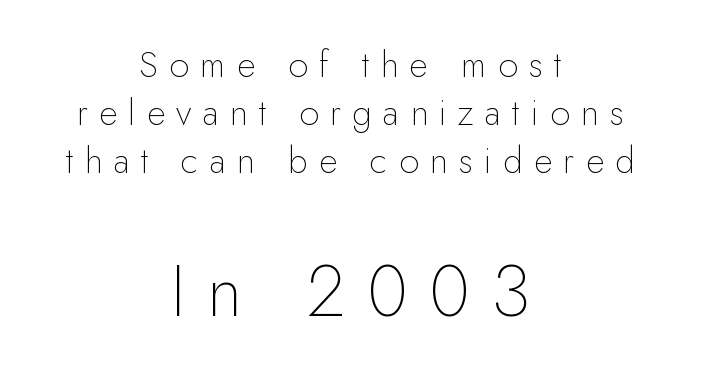
The image shows 71 px thin sans-serif type, upright; set centered, normal line spacing (1.34x), unusually wide letter spacing (+0.31 em), not underlined; the second (bottom) block is 1.97x larger; low stroke contrast and a small x-height.
